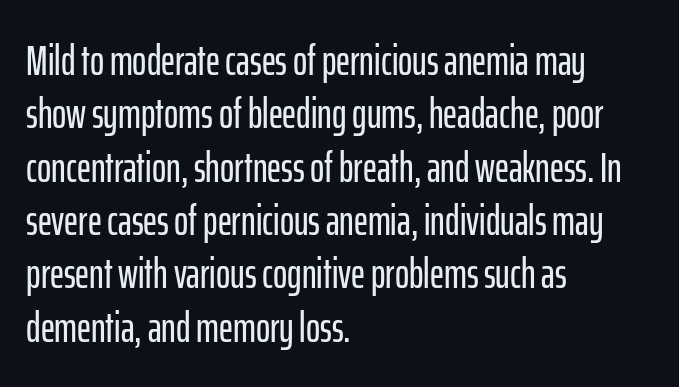
{"serif": "no", "italic": "no", "width": "condensed", "stroke_contrast": "low", "x_height": "medium", "monospaced": "no", "underline": "no", "align": "left", "line_spacing_ratio": 1.24, "letter_spacing": "normal", "letter_spacing_em": 0.0, "glyph_px": 43}
